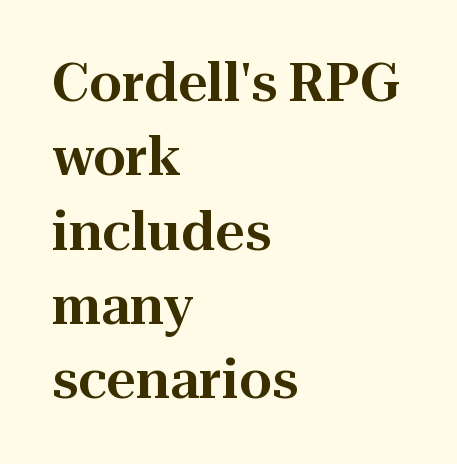
Upright lettering throughout. I'd call this a serif setting — the letters wear small feet. Regular leading. Is the letter spacing exaggerated? No — it looks like the ordinary default. Each row of text sits above clean, open space.
